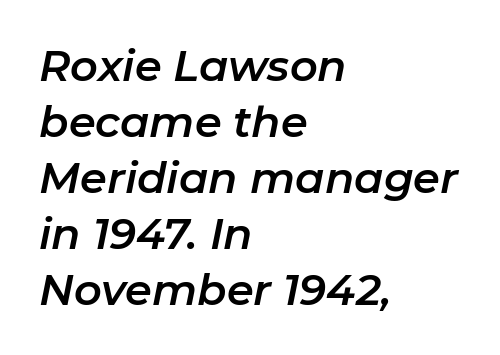
Q: Is the text italic (slanted)? A: Yes, it leans right by about 11 degrees.
Q: Is the text underlined? A: No.
Q: How is the paragraph aligned? A: Left-aligned.
Q: Is the spacing between letters normal or unusually wide? A: Normal.
Q: Is the spacing between lines tight, normal or loose? A: Normal.
Q: Width (condensed, normal, or wide)? A: Normal.
Q: Stroke contrast? A: Low.
Q: x-height? A: Medium.
Q: Monospaced? A: No.
